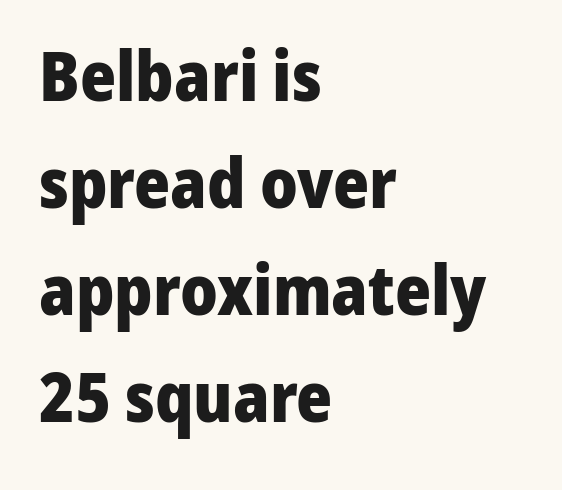
Vertically, the passage feels balanced, rows spaced as you'd expect. Just letters on the line, the space beneath them empty. Short note: letters normally spaced. These lines are rendered in a variable-pitch font. In terms of letterform style, serifs are entirely absent. Notice how the passage keeps a crisp vertical edge on the left only.
